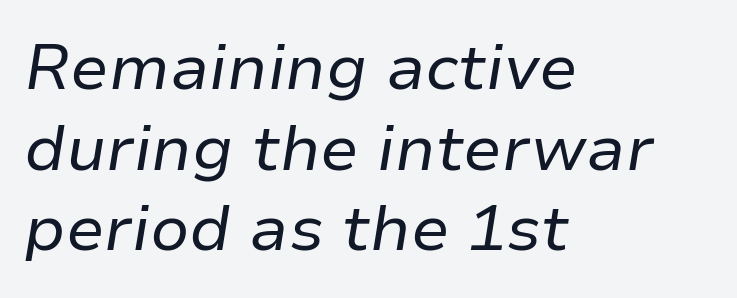
{"italic": "yes", "lean": "right", "slant_degrees": 9, "bold": "no", "weight": "regular", "width": "normal", "stroke_contrast": "low", "x_height": "medium", "monospaced": "no", "underline": "no", "align": "left", "line_spacing": "normal", "line_spacing_ratio": 1.26, "letter_spacing": "normal", "letter_spacing_em": 0.0, "glyph_px": 64}
